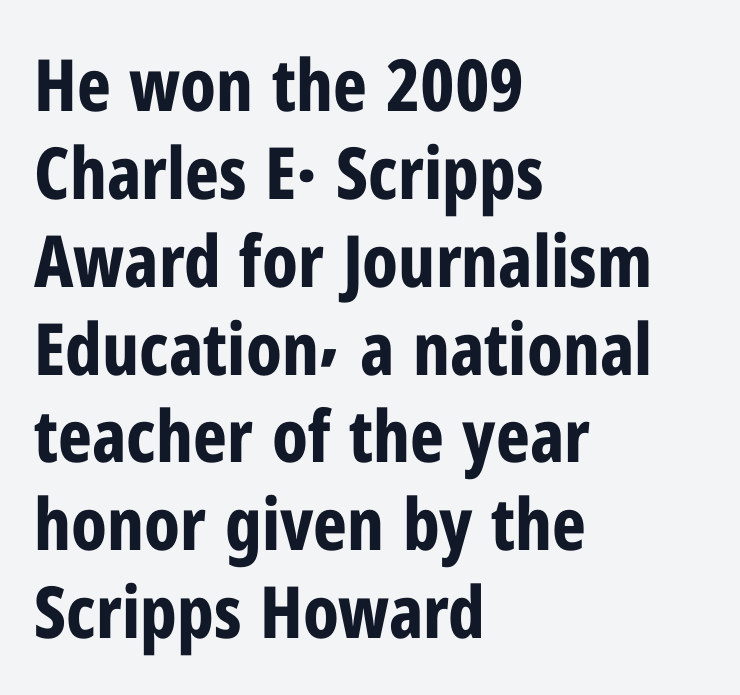
The image shows 72 px bold, condensed sans-serif type, upright; set left-aligned, line spacing 1.22x, normal letter spacing, not underlined; low stroke contrast and a medium x-height.
